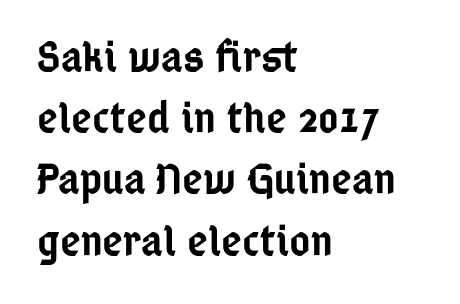
The image shows 45 px semibold, condensed sans-serif type, upright; set left-aligned, normal line spacing (1.36x), normal letter spacing, not underlined; low stroke contrast and a medium x-height.
